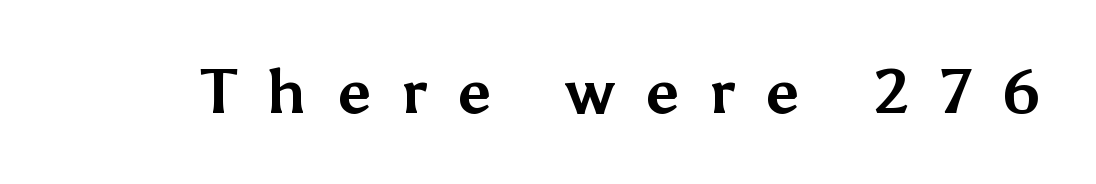
The image shows 62 px bold sans-serif type, upright; set unusually wide letter spacing (+0.49 em), not underlined; medium stroke contrast and a medium x-height.
